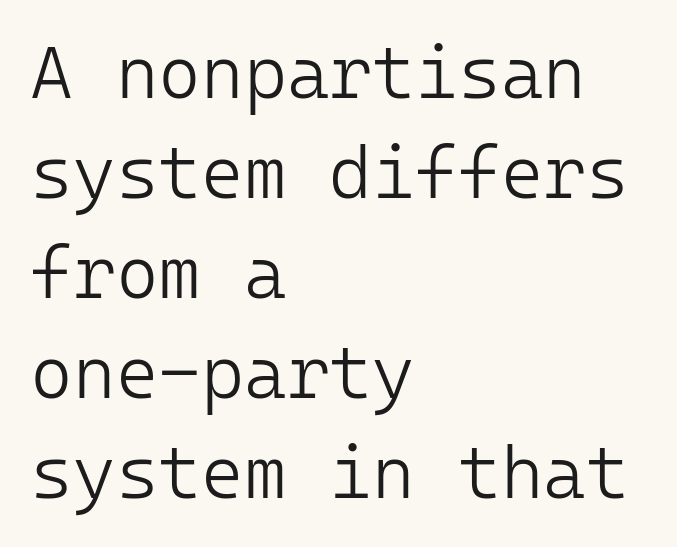
The image shows 73 px light sans-serif type, upright, monospaced; set left-aligned, normal line spacing (1.37x), normal letter spacing, not underlined; low stroke contrast and a medium x-height.
